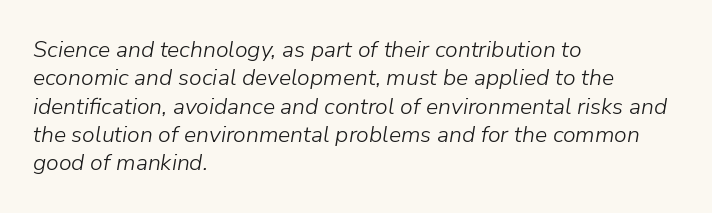
Short note: letters normally spaced. A typesetter would mark this as italic. This sample is left-justified, so line endings fall wherever the words run out. Stroke thickness stays within the range of a standard reading face or lighter. Clear beneath every line of the passage.
